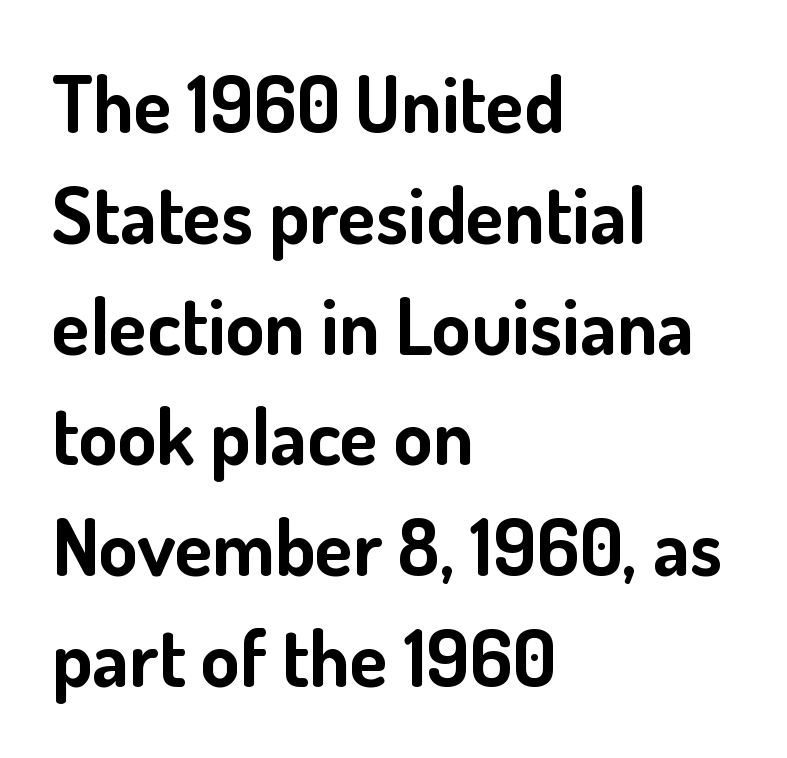
Note the varied advance widths — an 'i' is clearly narrower than an 'm'. Every character sits straight up, as roman type does. The compositor pushed each line to the left boundary. Leading matches the norm, producing a regular column.
